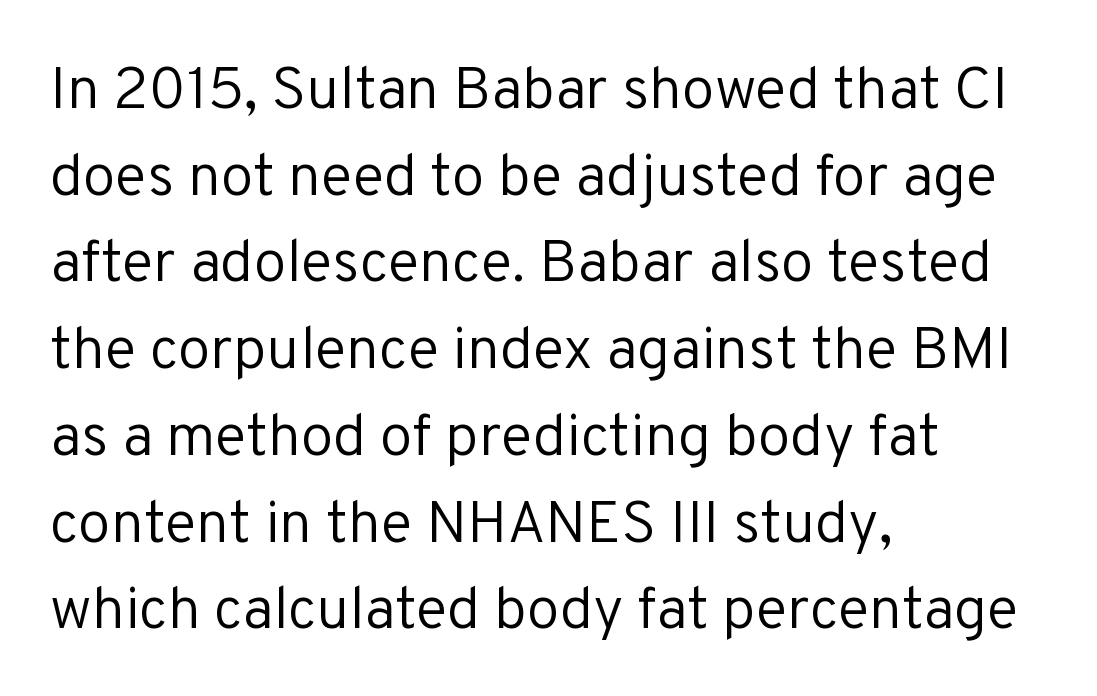
{"serif": "no", "italic": "no", "bold": "no", "weight": "regular", "width": "normal", "stroke_contrast": "low", "x_height": "medium", "monospaced": "no", "underline": "no", "align": "left", "line_spacing": "normal", "line_spacing_ratio": 1.47, "letter_spacing": "normal", "letter_spacing_em": 0.0, "glyph_px": 59}
